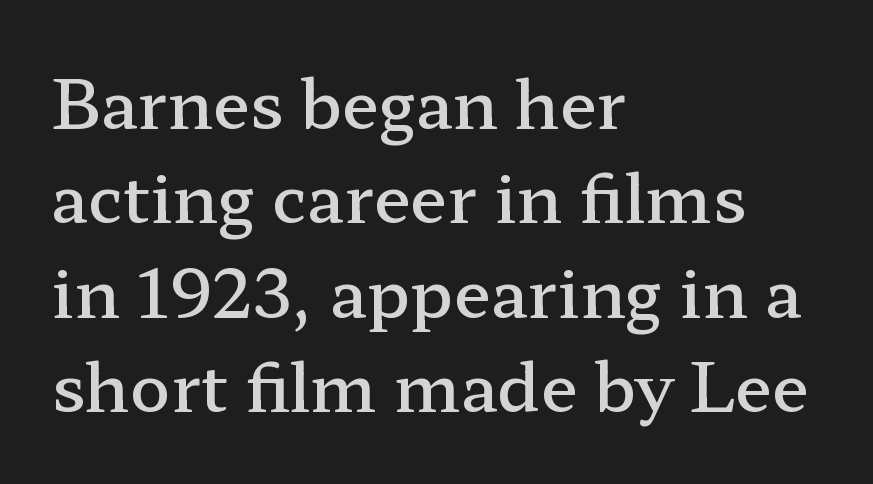
Q: Is the text bold? A: Semi-bold.
Q: Is the text italic (slanted)? A: No, it is upright.
Q: Is the typeface a serif or a sans-serif typeface? A: Serif.
Q: Is the text underlined? A: No.
Q: How is the paragraph aligned? A: Left-aligned.
Q: Is the spacing between letters normal or unusually wide? A: Normal.
Q: Is the spacing between lines tight, normal or loose? A: Normal.
Q: Width (condensed, normal, or wide)? A: Wide.
Q: Stroke contrast? A: Low.
Q: x-height? A: Medium.
Q: Monospaced? A: No.
